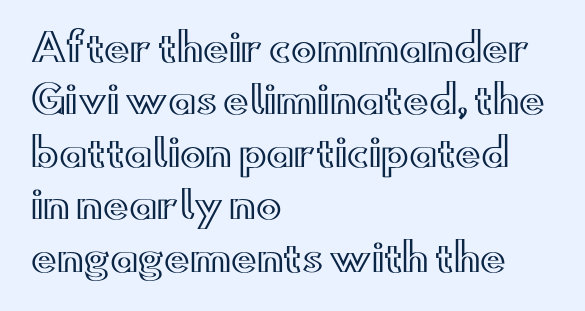
The image shows 38 px wide type, upright; set left-aligned, normal line spacing (1.38x), normal letter spacing, not underlined; a small x-height.
